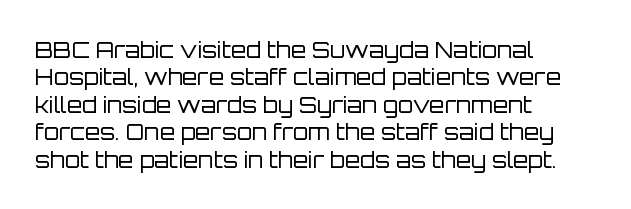
{"italic": "no", "bold": "no", "underline": "no", "align": "left", "line_spacing": "normal", "line_spacing_ratio": 1.25, "letter_spacing": "normal", "letter_spacing_em": 0.0, "glyph_px": 22}
